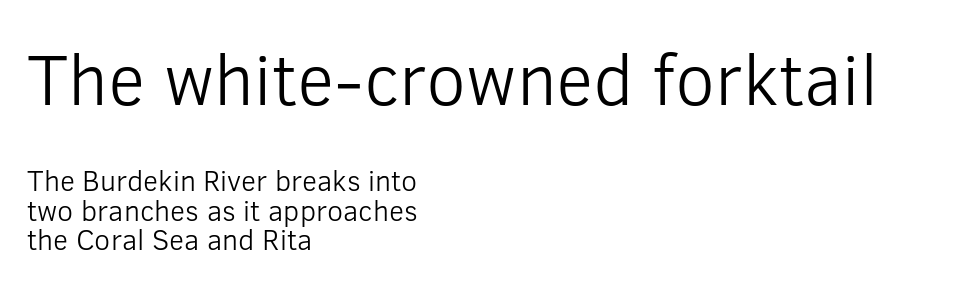
{"serif": "no", "italic": "no", "bold": "no", "weight": "light", "width": "normal", "stroke_contrast": "low", "x_height": "medium", "monospaced": "no", "underline": "no", "align": "left", "line_spacing": "tight", "line_spacing_ratio": 1.03, "letter_spacing": "normal", "letter_spacing_em": 0.0, "larger_block": "first", "size_ratio": 2.48, "glyph_px": 72}
